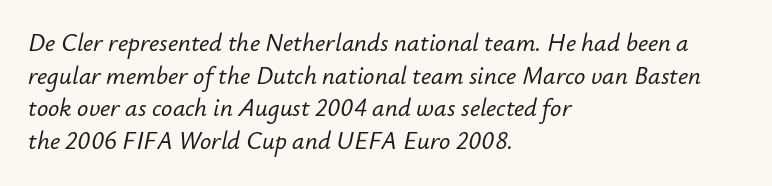
The image shows 25 px text type, italic (leaning right); set left-aligned, normal line spacing (1.31x), normal letter spacing, not underlined.
